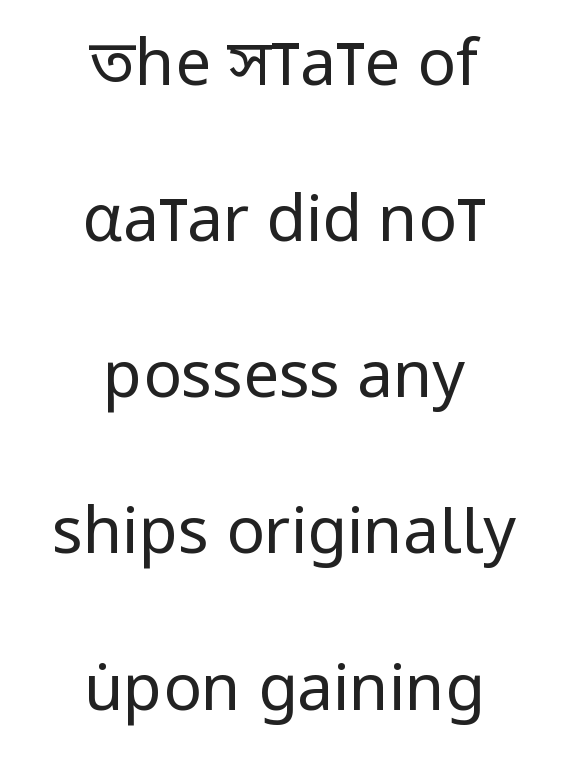
A student would call this center alignment; a typographer would say set centered. Tall strokes in this sample are plumb rather than angled. Inter-character spacing is left at the font's built-in metrics. This sample has the flowing, uneven cadence of proportional lettering.
